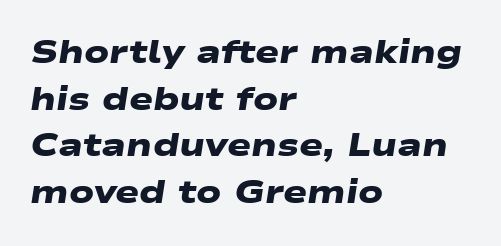
The image shows 32 px heavy, wide sans-serif type; set left-aligned, normal line spacing (1.46x), normal letter spacing, not underlined; low stroke contrast and a medium x-height.
